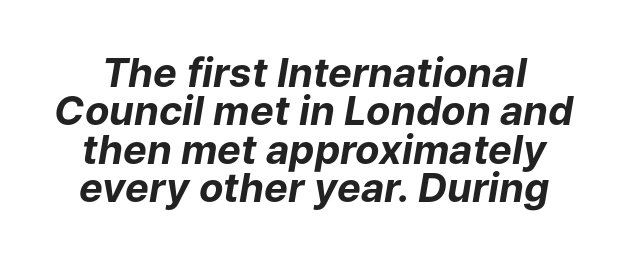
Q: Is the text bold? A: Yes.
Q: Is the text italic (slanted)? A: Yes, it leans right by about 9 degrees.
Q: Is the text underlined? A: No.
Q: Is the spacing between letters normal or unusually wide? A: Normal.
Q: Is the spacing between lines tight, normal or loose? A: Tight.
Q: Width (condensed, normal, or wide)? A: Normal.
Q: Stroke contrast? A: Low.
Q: x-height? A: Medium.
Q: Monospaced? A: No.
